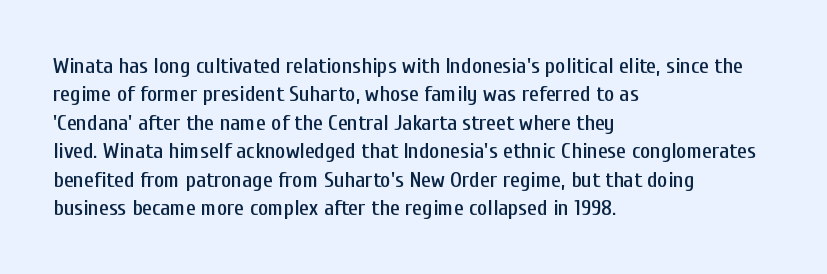
Does extra space separate the letters? No, they use regular spacing. Rows of type keep a routine distance in the vertical direction. Descender tails drop into unmarked territory. No italicization has been applied; the sample stays upright.
